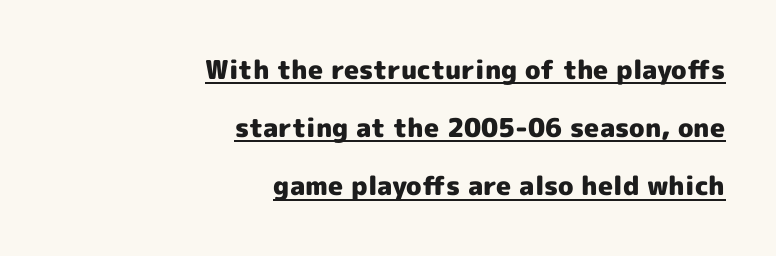
The image shows 26 px bold type, upright; set right-aligned, loose line spacing (2.24x), normal letter spacing, underlined.
